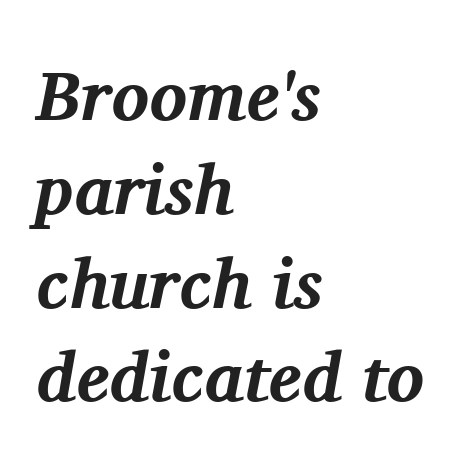
The image shows 70 px bold serif type, italic (leaning right); set left-aligned, normal line spacing (1.34x), normal letter spacing, not underlined; medium stroke contrast and a medium x-height.
